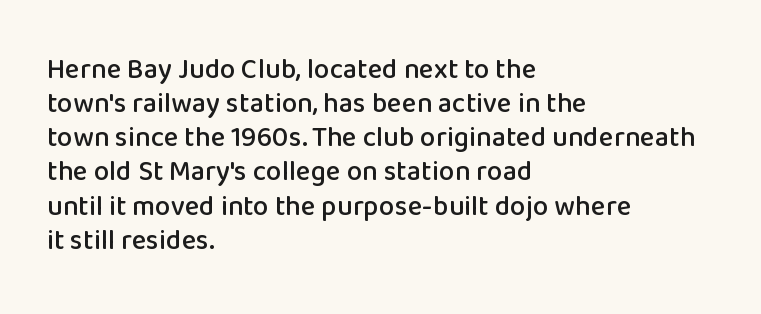
Leftover space on each line is placed entirely after the last word. Default kerning and tracking; the words read as compact shapes. A bare baseline throughout the passage. Looks like regular typesetting: each glyph gets only the width it needs. Stroke terminals: plain, sans-serif.
